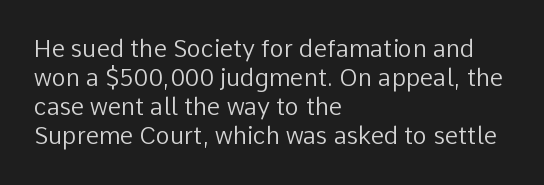
{"italic": "no", "bold": "no", "underline": "no", "align": "left", "line_spacing_ratio": 1.21, "letter_spacing": "normal", "letter_spacing_em": 0.0, "glyph_px": 24}
